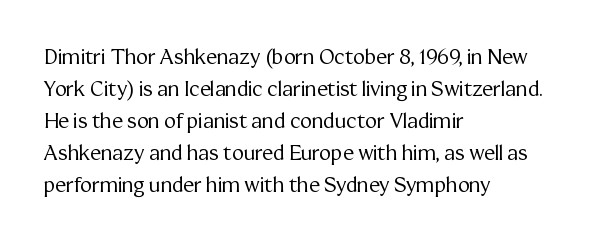
Q: Is the text bold? A: No.
Q: Is the text italic (slanted)? A: No, it is upright.
Q: Is the text underlined? A: No.
Q: How is the paragraph aligned? A: Left-aligned.
Q: Is the spacing between letters normal or unusually wide? A: Normal.
Q: Is the spacing between lines tight, normal or loose? A: Normal.
